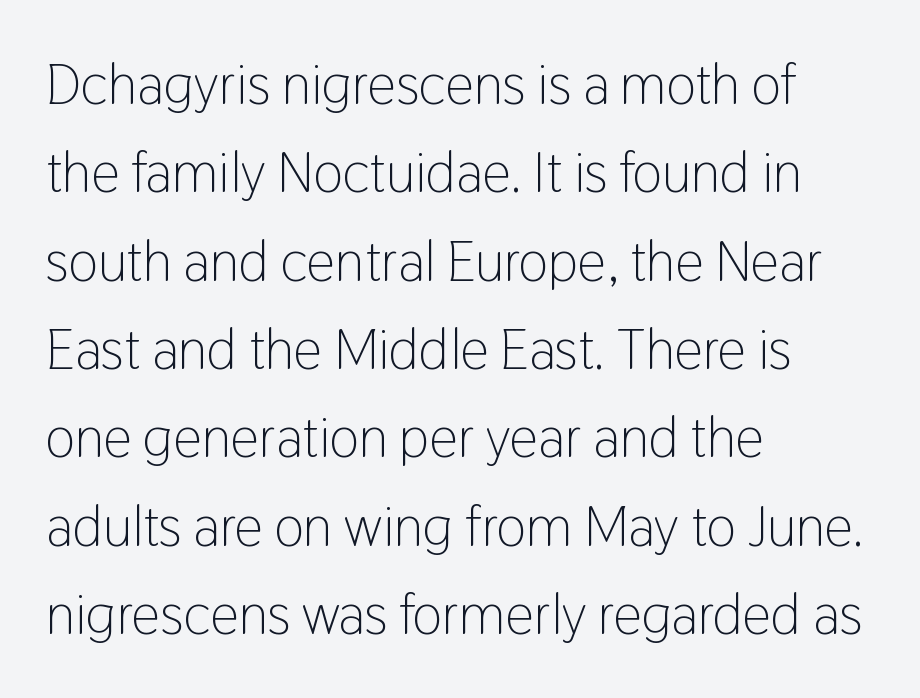
{"serif": "no", "italic": "no", "bold": "no", "weight": "light", "width": "condensed", "stroke_contrast": "low", "x_height": "medium", "monospaced": "no", "underline": "no", "align": "left", "line_spacing": "normal", "line_spacing_ratio": 1.55, "letter_spacing": "normal", "letter_spacing_em": 0.0, "glyph_px": 57}
